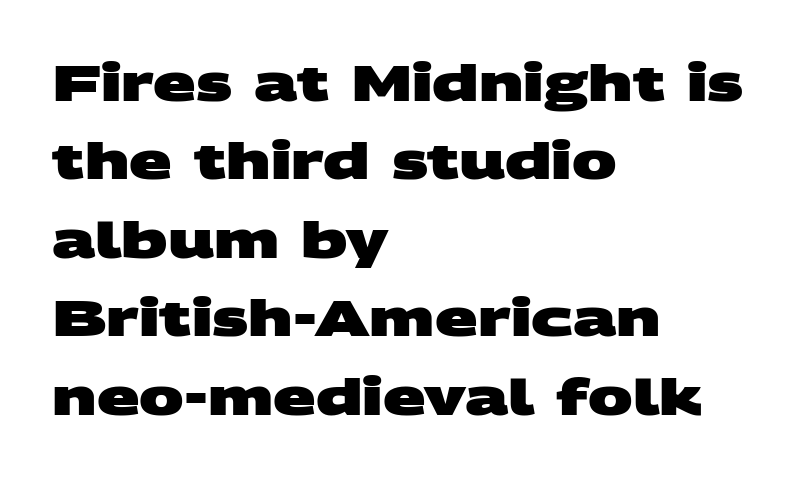
The rendering shows plain stroke endings on the letterforms — a sans-serif design. Weight: bold. Here the designer chose a conventional face with non-uniform glyph widths. Whoever set this chose a conventional vertical rhythm. Glance below the letters and you will spot only blank space. The line texture is even and compact thanks to regular tracking.
